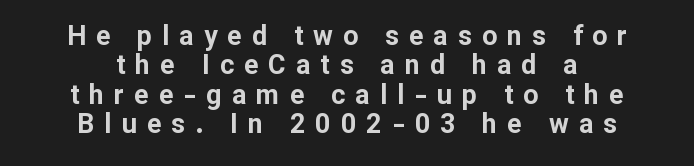
Q: Is the text bold? A: Yes.
Q: Is the text italic (slanted)? A: No, it is upright.
Q: Is the text underlined? A: No.
Q: How is the paragraph aligned? A: Centered.
Q: Is the spacing between letters normal or unusually wide? A: Unusually wide.
Q: Is the spacing between lines tight, normal or loose? A: Tight.
